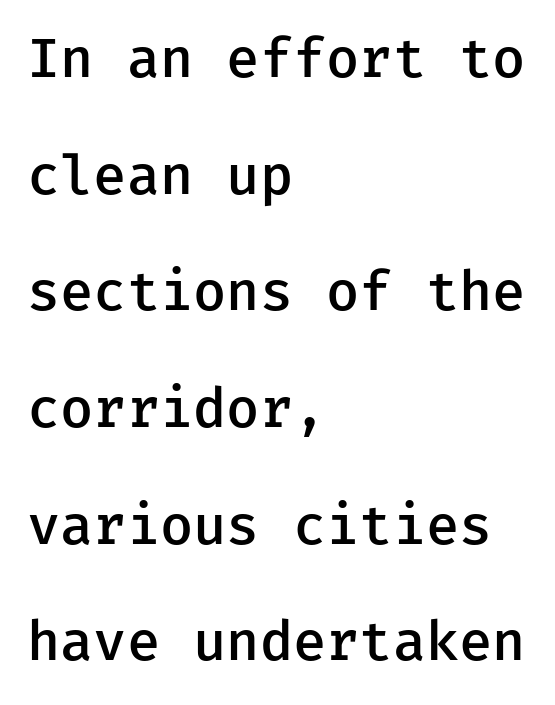
All the whitespace from short lines collects on the right. The face used here is monospaced, like something from a code editor. What kind of face is this? One without serifs — a sans. Between one letter and the next there's only the usual sliver of space. Regarding leading, the lines here are spaced well apart.
